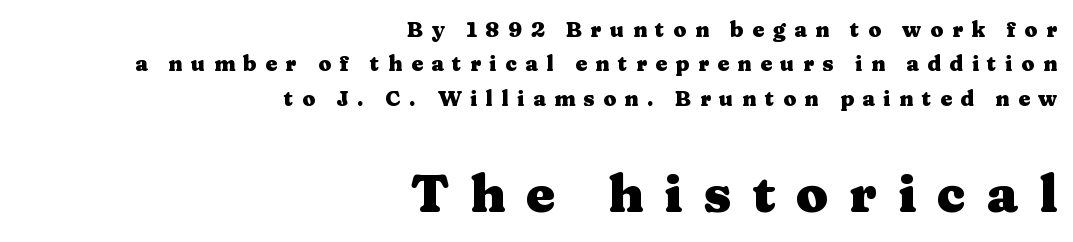
{"serif": "yes", "italic": "no", "bold": "yes", "weight": "heavy", "width": "wide", "stroke_contrast": "medium", "x_height": "medium", "monospaced": "no", "underline": "no", "align": "right", "line_spacing": "normal", "line_spacing_ratio": 1.64, "letter_spacing": "wide", "letter_spacing_em": 0.4, "larger_block": "second", "size_ratio": 2.48, "glyph_px": 52}
